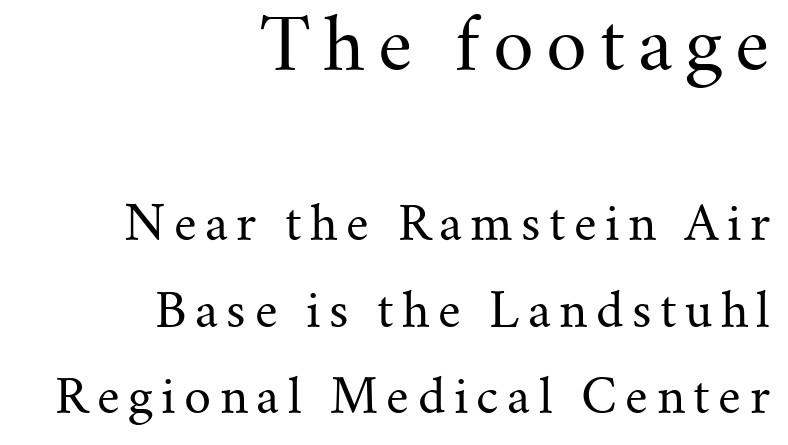
Are there feet on the stems? There are — it's a serif. Large over small — that's the arrangement of the two blocks here. These lines are rendered in a variable-pitch font. The foot of each line stays bare and open.
